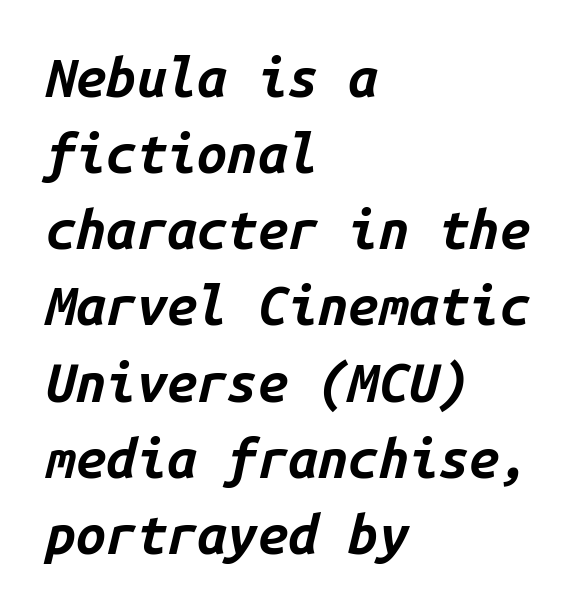
Each word holds together tightly as a unit, with standard inter-letter gaps. Every character here occupies the same horizontal width, giving the sample a typewriter-like rhythm. This block has exactly the height ordinary leading produces. As a designer I'd log this as weight 700, bold.
